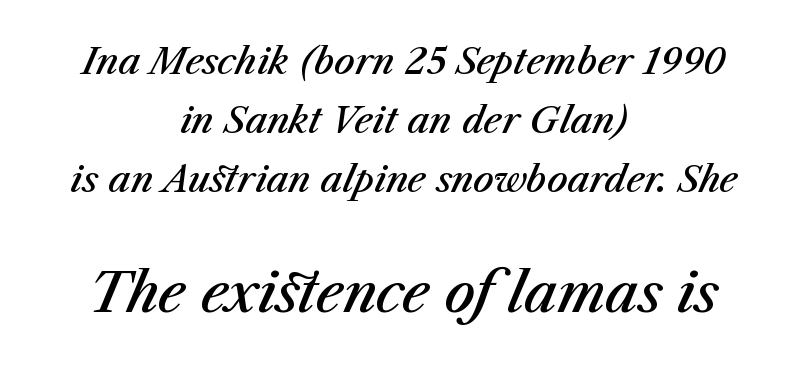
Both edges are ragged and mirror each other, which tells us the setting is centered. How are the letters spaced? Ordinarily, with no added tracking. Honestly, the row spacing looks completely unremarkable. When letters slant like this, we call the style italic. Which of the two is more prominent by size? The second, at the bottom. Beneath every word, the page is bare.
